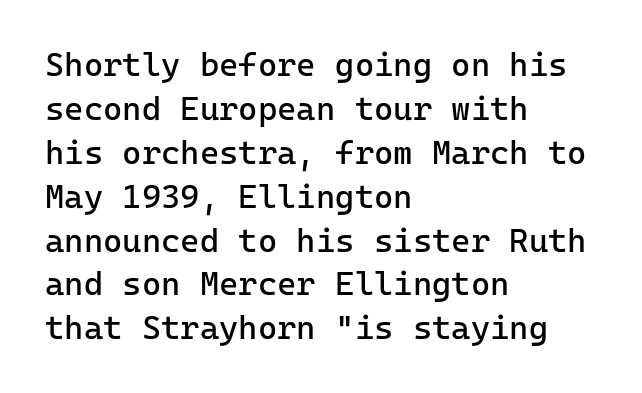
Every stem runs plumb, perpendicular to the baseline. All the whitespace from short lines collects on the right. Underline: absent. Spacing verdict: monospaced, one width for all characters. Are there feet on the stems? There aren't — it's a sans. Short note: letters normally spaced.
